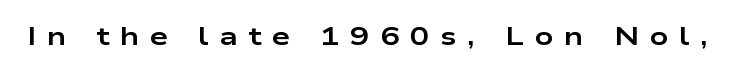
{"italic": "no", "bold": "yes", "underline": "no", "letter_spacing": "wide", "letter_spacing_em": 0.41, "glyph_px": 26}
